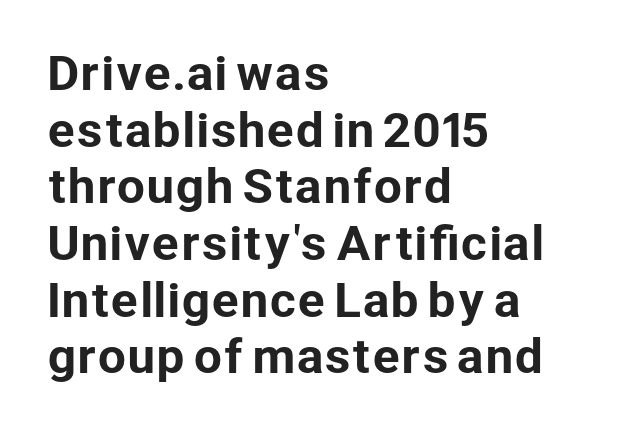
The passage shown has conventional tracking throughout. Each letter keeps its own natural width here, so spacing adapts to shape. Every row of glyphs begins at an identical x-position on the left. A roman cut, with each character standing at attention.
